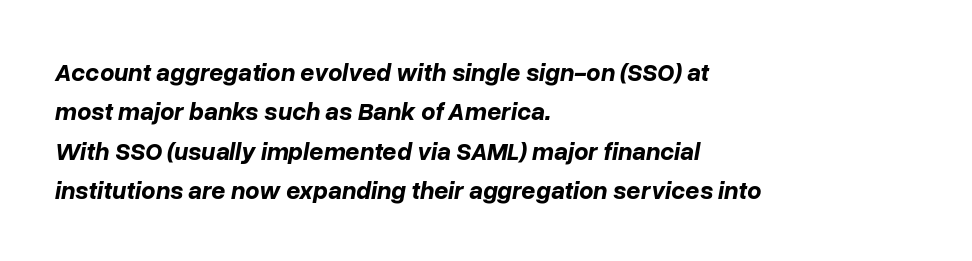
The image shows 25 px bold type, italic (leaning right); set left-aligned, normal line spacing (1.58x), normal letter spacing, not underlined.
